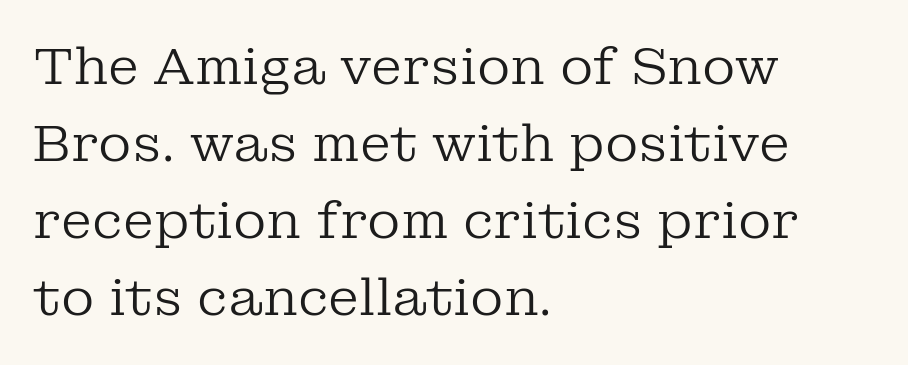
The image shows 51 px regular-weight serif type, upright; set left-aligned, normal line spacing (1.51x), normal letter spacing, not underlined; low stroke contrast and a medium x-height.
